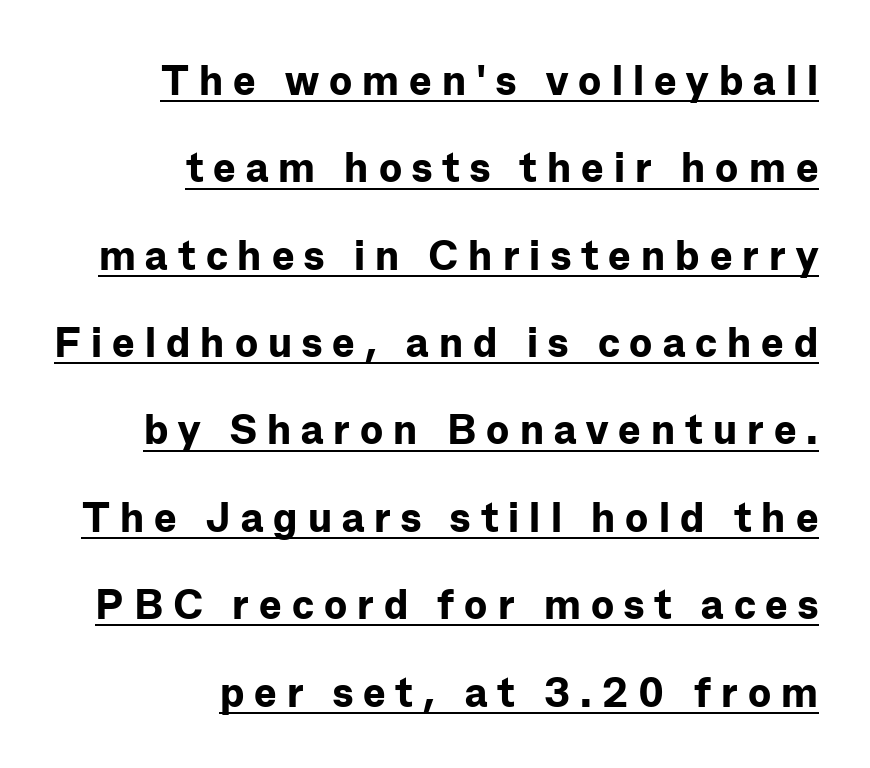
{"serif": "no", "italic": "no", "bold": "yes", "weight": "bold", "width": "normal", "stroke_contrast": "low", "x_height": "medium", "monospaced": "no", "underline": "yes", "align": "right", "line_spacing": "loose", "line_spacing_ratio": 2.08, "letter_spacing": "wide", "letter_spacing_em": 0.24, "glyph_px": 42}
